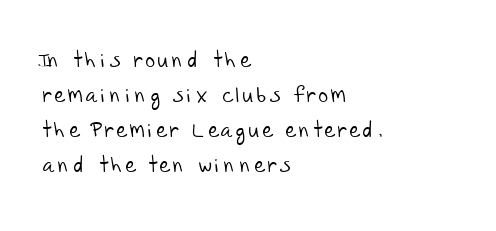
The image shows 21 px text type; set left-aligned, normal line spacing (1.66x), not underlined.
